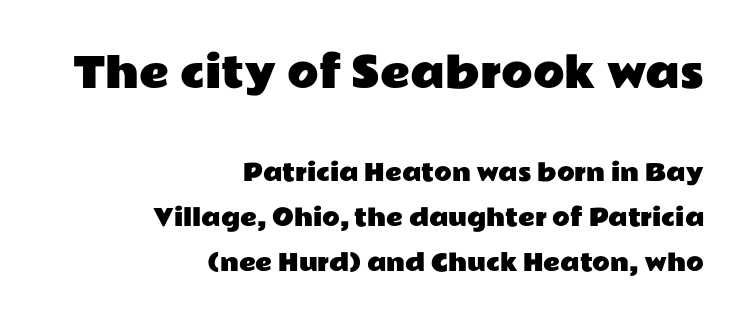
The block sitting higher on the canvas is the one with enlarged characters. Check the space under the baseline: it is left empty. The ragged edge is on the left, which tells us the setting is flush right. Think of a printed novel: that variable character pitch is what you see here. The characters display no serif detailing; their extremities are plain. You could fit nearly another row in the gap between these rows.
